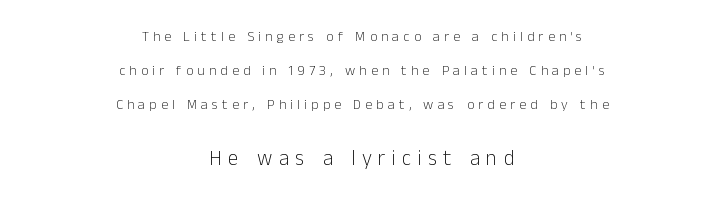
Q: Is the text bold? A: No.
Q: Is the text italic (slanted)? A: No, it is upright.
Q: Is the text underlined? A: No.
Q: How is the paragraph aligned? A: Centered.
Q: Is the spacing between letters normal or unusually wide? A: Unusually wide.
Q: Is the spacing between lines tight, normal or loose? A: Loose.
Q: Which block of text is set in a larger size, the first (top) or the second (bottom)? A: The second (bottom) one.
